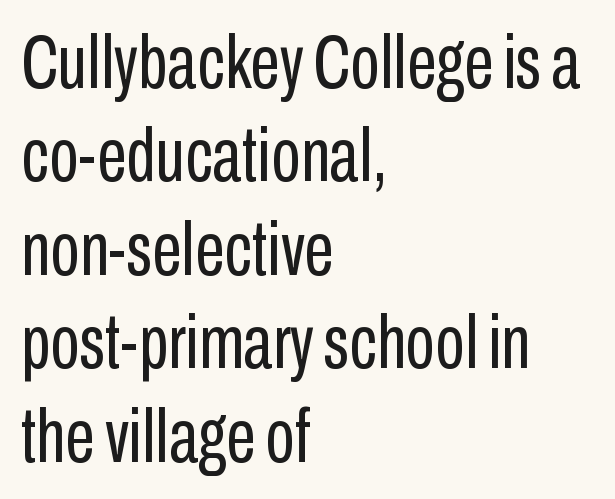
The image shows 76 px regular-weight, condensed sans-serif type, upright; set left-aligned, line spacing 1.23x, normal letter spacing, not underlined; low stroke contrast and a medium x-height.
